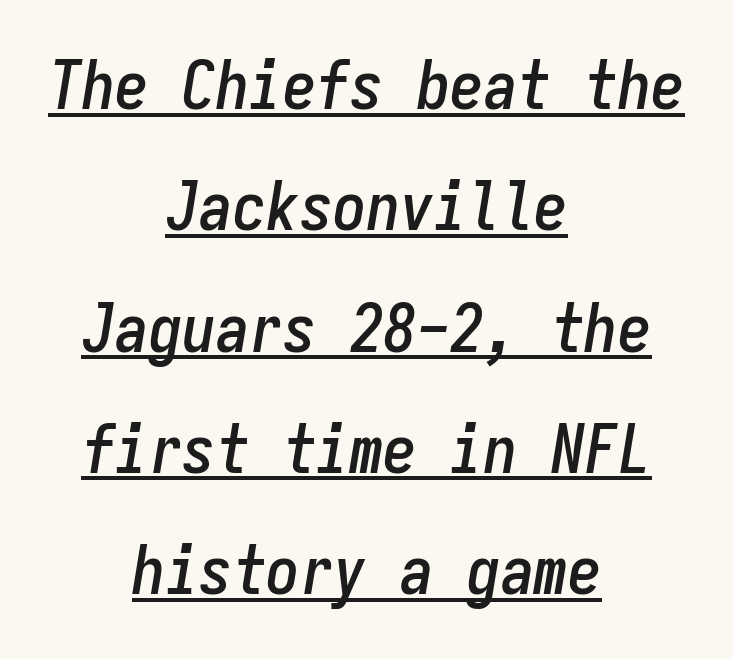
Do the characters align in a grid? Yes, the font is monospaced. Casual observation: everything's sitting right in the middle. Inter-character spacing is left at the font's built-in metrics. The glyphs are accompanied by a horizontal stroke just below them. These lines were composed using italics.
